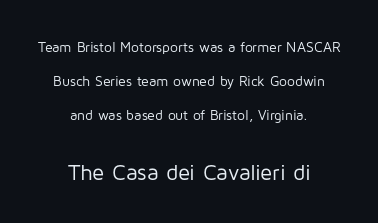
{"italic": "no", "bold": "no", "underline": "no", "align": "center", "line_spacing": "loose", "line_spacing_ratio": 2.43, "letter_spacing": "normal", "letter_spacing_em": 0.0, "larger_block": "second", "size_ratio": 1.57, "glyph_px": 22}
